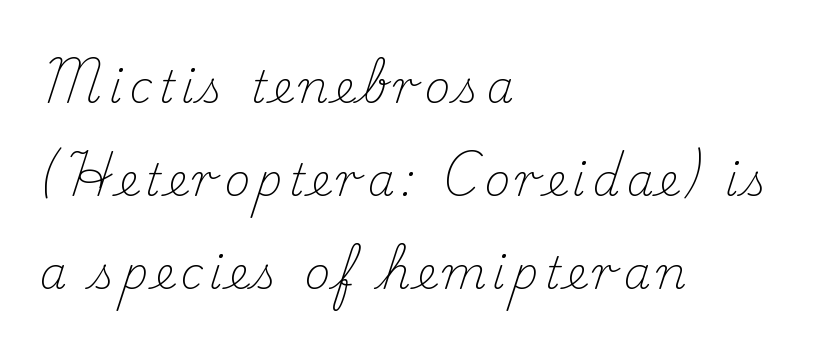
Q: Is the text bold? A: No.
Q: Is the text italic (slanted)? A: Yes.
Q: Is the typeface a serif or a sans-serif typeface? A: Serif.
Q: Is the text underlined? A: No.
Q: How is the paragraph aligned? A: Left-aligned.
Q: Is the spacing between lines tight, normal or loose? A: Loose.
Q: Width (condensed, normal, or wide)? A: Normal.
Q: Stroke contrast? A: Medium.
Q: x-height? A: Small.
Q: Monospaced? A: No.
